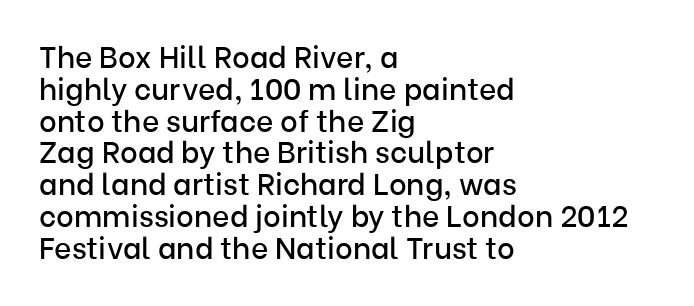
One glance says dense: line gaps are narrower than usual. Check the space under the baseline: it is left empty. This is sans-serif lettering, the kind often seen on screens and signage. Proportional: the letters do not fall into vertical columns. Ordinary non-slanted type is in use. Glyph-to-glyph distance matches everyday printed text.
